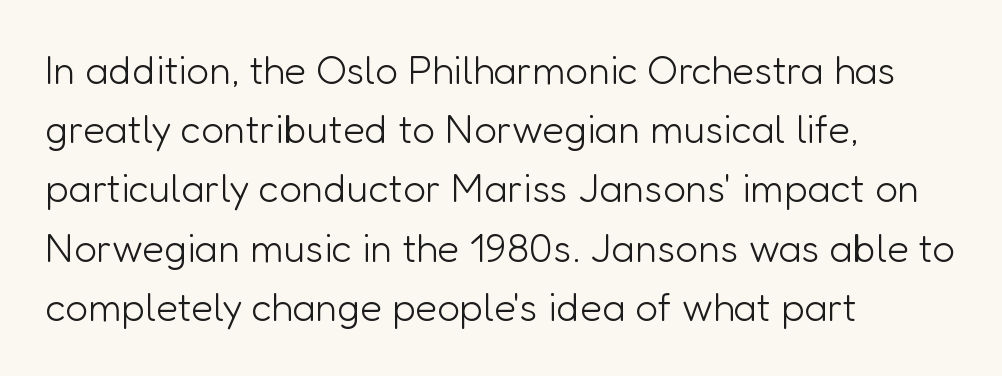
The image shows 40 px light sans-serif type, upright; set left-aligned, normal line spacing (1.48x), normal letter spacing, not underlined; low stroke contrast and a medium x-height.
